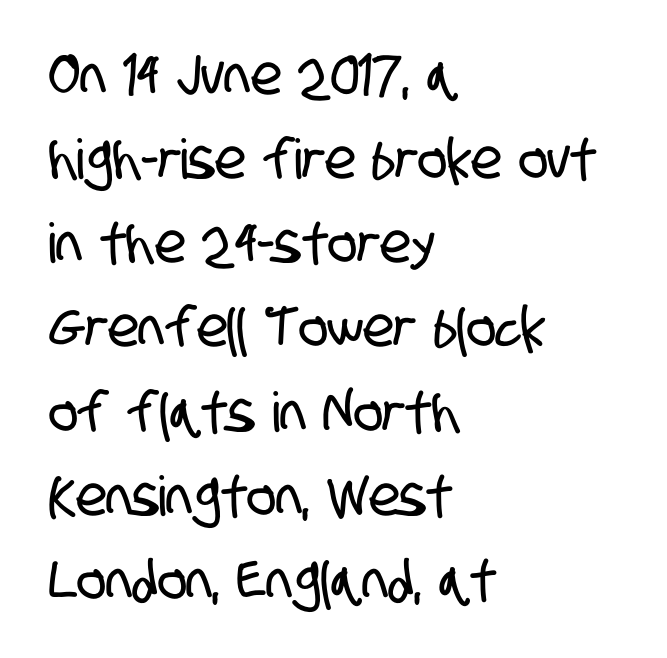
Horizontal bands of white between lines are of average thickness. Type style note: lacks serifs. Casual observation: everything's shoved over to the left. Observe the ordinary spacing: letters are neighbours, not strangers.
